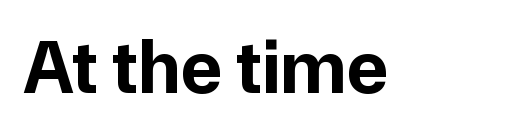
The tracking reads as untouched default to a designer's eye. The typeface chosen for these lines omits serifs. Looks like regular typesetting: each glyph gets only the width it needs. Set as a true bold cut, around the 700 mark.
